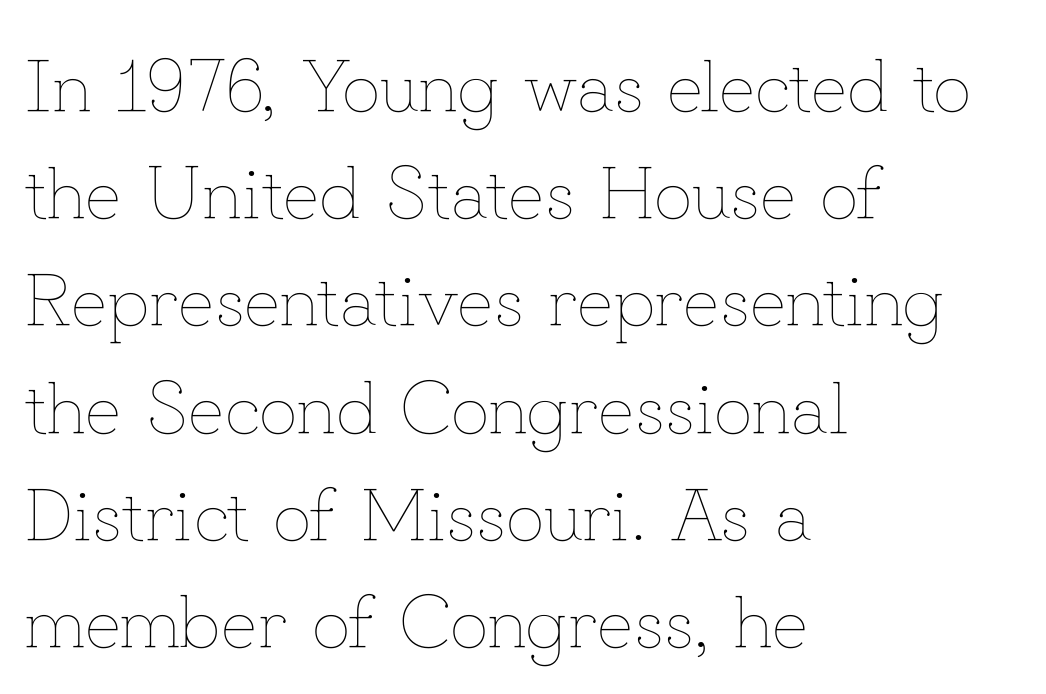
{"italic": "no", "bold": "no", "weight": "thin", "width": "normal", "stroke_contrast": "low", "x_height": "small", "monospaced": "no", "underline": "no", "align": "left", "line_spacing": "normal", "line_spacing_ratio": 1.43, "letter_spacing": "normal", "letter_spacing_em": 0.0, "glyph_px": 75}
